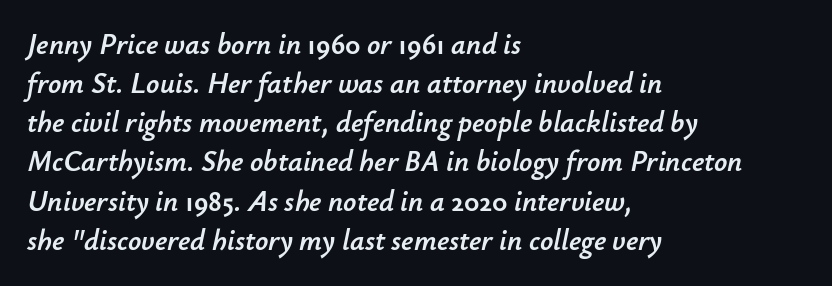
The image shows 29 px text type, italic (leaning right); set left-aligned, normal line spacing (1.35x), normal letter spacing, not underlined; low stroke contrast and a small x-height.
